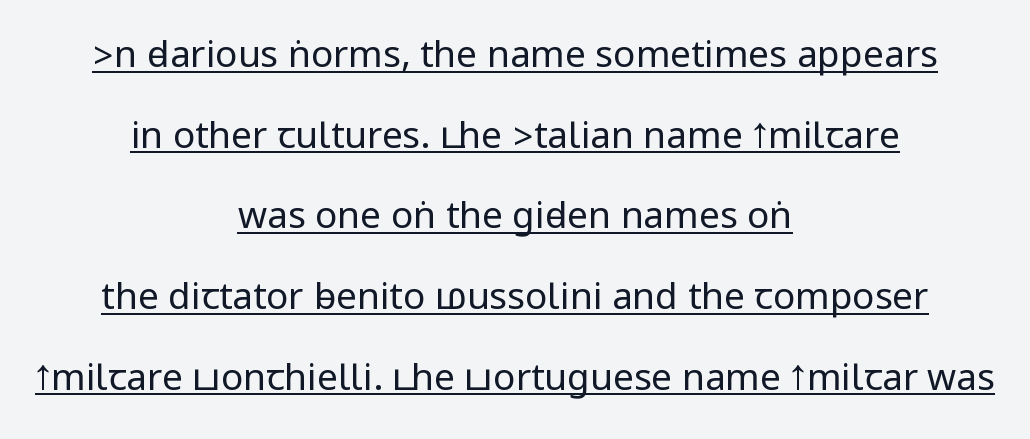
{"serif": "no", "italic": "no", "bold": "no", "weight": "regular", "width": "condensed", "stroke_contrast": "low", "underline": "yes", "align": "center", "line_spacing": "loose", "line_spacing_ratio": 2.18, "letter_spacing": "normal", "letter_spacing_em": 0.0, "glyph_px": 37}
